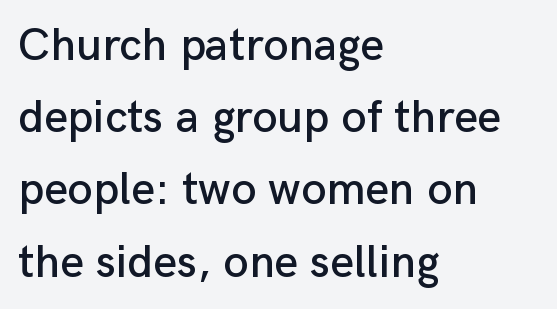
Q: Is the text italic (slanted)? A: No, it is upright.
Q: Is the typeface a serif or a sans-serif typeface? A: Sans-serif.
Q: Is the text underlined? A: No.
Q: How is the paragraph aligned? A: Left-aligned.
Q: Is the spacing between letters normal or unusually wide? A: Normal.
Q: Is the spacing between lines tight, normal or loose? A: Normal.
Q: Width (condensed, normal, or wide)? A: Normal.
Q: Stroke contrast? A: Low.
Q: x-height? A: Medium.
Q: Monospaced? A: No.
